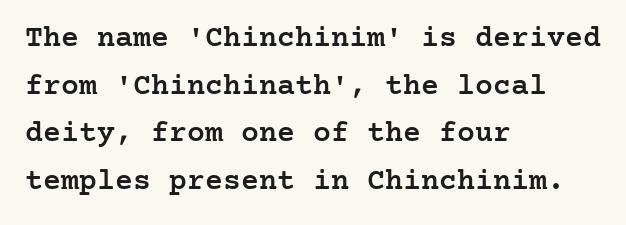
{"serif": "yes", "italic": "no", "bold": "semi", "weight": "semibold", "width": "normal", "stroke_contrast": "low", "x_height": "medium", "underline": "no", "align": "left", "line_spacing": "normal", "line_spacing_ratio": 1.59, "letter_spacing": "normal", "letter_spacing_em": 0.0, "glyph_px": 30}
